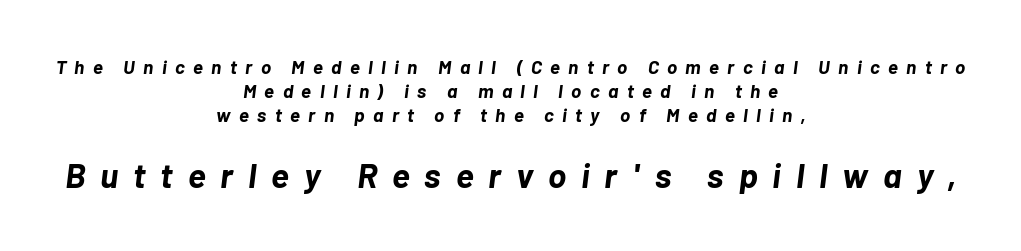
{"italic": "yes", "lean": "right", "slant_degrees": 7, "bold": "yes", "weight": "bold", "width": "normal", "stroke_contrast": "low", "x_height": "medium", "monospaced": "no", "underline": "no", "align": "center", "line_spacing": "normal", "line_spacing_ratio": 1.26, "letter_spacing": "wide", "letter_spacing_em": 0.44, "larger_block": "second", "size_ratio": 1.79, "glyph_px": 34}
